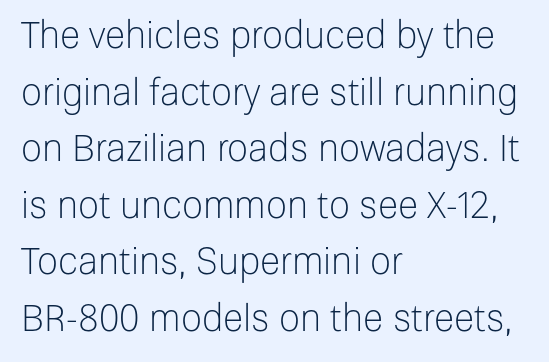
{"serif": "no", "italic": "no", "bold": "no", "weight": "light", "width": "normal", "stroke_contrast": "low", "x_height": "medium", "monospaced": "no", "underline": "no", "align": "left", "line_spacing": "normal", "line_spacing_ratio": 1.53, "letter_spacing": "normal", "letter_spacing_em": 0.0, "glyph_px": 37}
